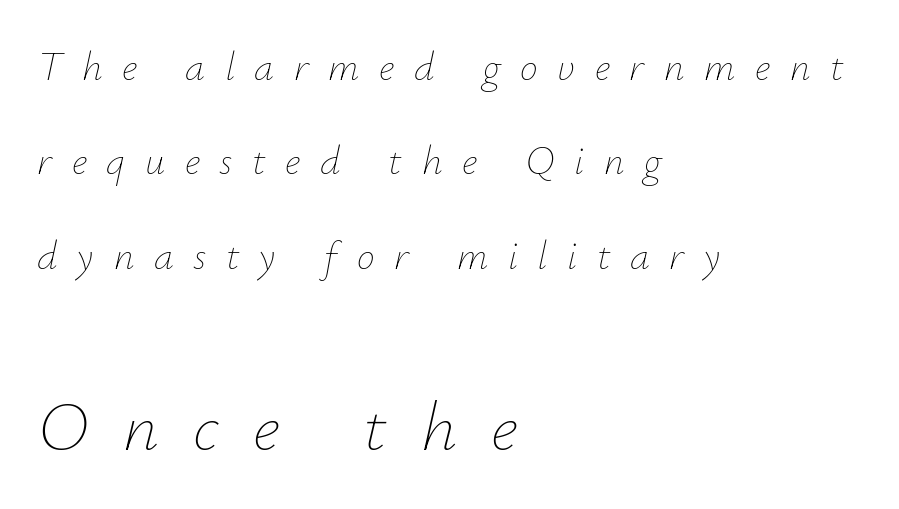
The image shows 70 px thin type, italic (leaning right); set left-aligned, loose line spacing (2.36x), unusually wide letter spacing (+0.49 em), not underlined; the second (bottom) block is 1.75x larger; low stroke contrast and a small x-height.
